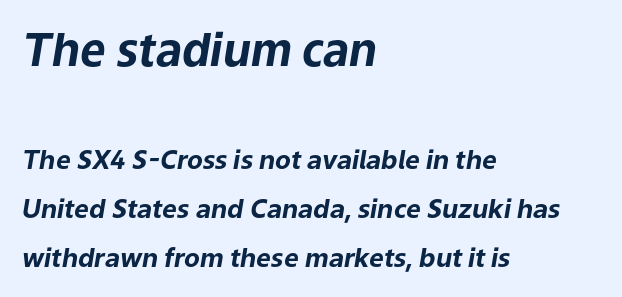
Q: Is the text bold? A: Yes.
Q: Is the text italic (slanted)? A: Yes, it leans right by about 9 degrees.
Q: Is the text underlined? A: No.
Q: How is the paragraph aligned? A: Left-aligned.
Q: Is the spacing between letters normal or unusually wide? A: Normal.
Q: Which block of text is set in a larger size, the first (top) or the second (bottom)? A: The first (top) one.
Q: Width (condensed, normal, or wide)? A: Normal.
Q: Stroke contrast? A: Low.
Q: x-height? A: Medium.
Q: Monospaced? A: No.
